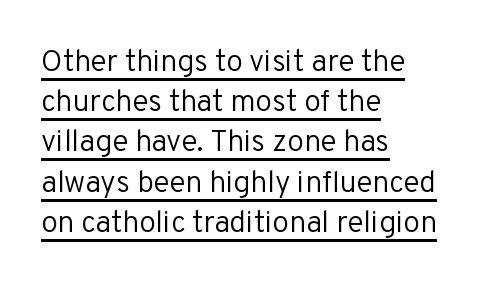
The letters sit at their default tracking, neither squeezed nor spread. The strokes are not fattened; the text isn't bold. Character widths vary here, with narrow letters taking less room than wide ones. What kind of face is this? One without serifs — a sans. Underlining? Definitely there. Regarding leading, the lines here are spaced in the standard way.
